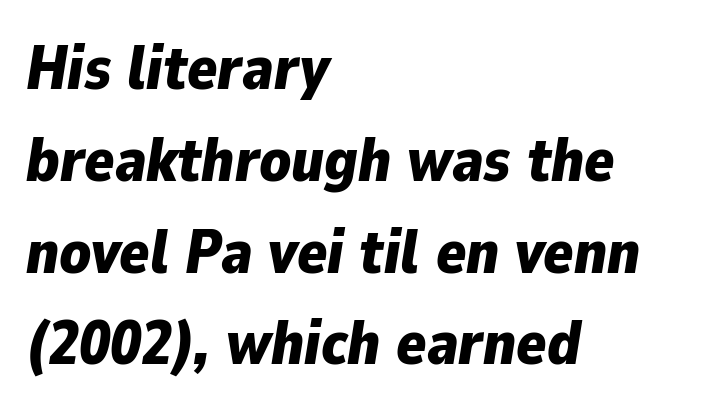
Q: Is the text bold? A: Yes.
Q: Is the text italic (slanted)? A: Yes, it leans right by about 9 degrees.
Q: Is the text underlined? A: No.
Q: How is the paragraph aligned? A: Left-aligned.
Q: Is the spacing between letters normal or unusually wide? A: Normal.
Q: Is the spacing between lines tight, normal or loose? A: Normal.
Q: Width (condensed, normal, or wide)? A: Normal.
Q: Stroke contrast? A: Low.
Q: x-height? A: Medium.
Q: Monospaced? A: No.
